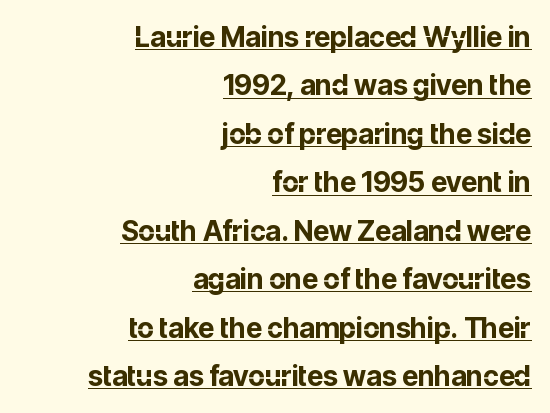
The image shows 28 px bold sans-serif type, upright; set right-aligned, line spacing 1.73x, normal letter spacing, underlined; low stroke contrast and a medium x-height.
